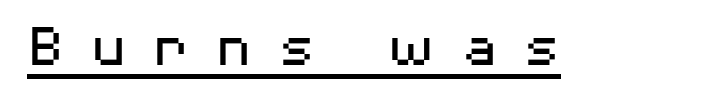
A sans-serif font was chosen for this passage. Is the letter spacing exaggerated? Yes — the characters are pushed far apart. A typesetter would mark this as roman, not italic. This is not heavy type; no bold has been used. Character widths vary here, with narrow letters taking less room than wide ones.
